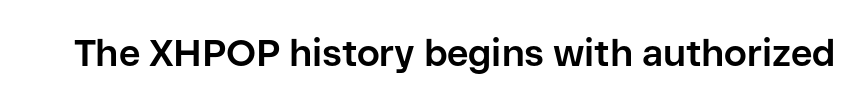
A typesetter would call this zero additional tracking. The zone under the glyphs is completely vacant. The designer went with a sans here, leaving each stem footless. Here the designer chose a conventional face with non-uniform glyph widths. Do the letters lean? They stand straight.
